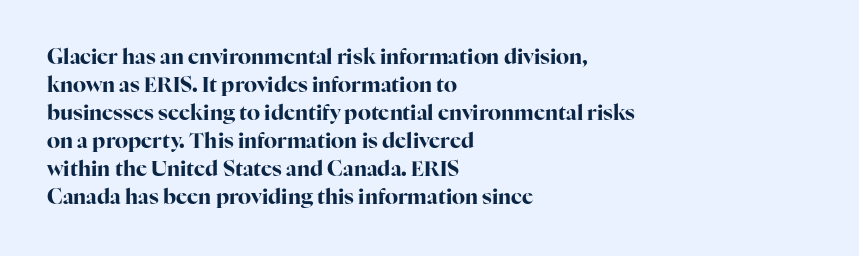
The image shows 21 px bold type, upright; set left-aligned, normal line spacing (1.33x), normal letter spacing, not underlined.
